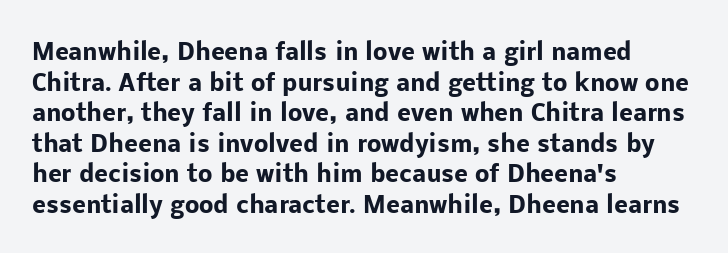
Q: Is the text bold? A: Yes.
Q: Is the text italic (slanted)? A: No, it is upright.
Q: Is the text underlined? A: No.
Q: How is the paragraph aligned? A: Left-aligned.
Q: Is the spacing between letters normal or unusually wide? A: Normal.
Q: Is the spacing between lines tight, normal or loose? A: Normal.
